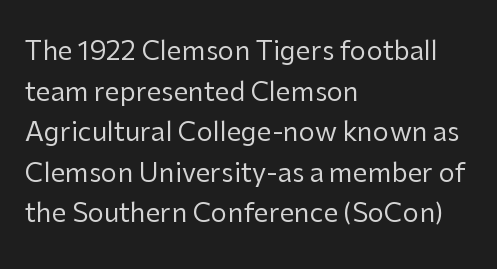
The zone under the glyphs is completely vacant. Letters have the restrained weight of plain body copy at most. Line beginnings align vertically; line endings do not. The gaps between neighbouring characters are ordinary and unremarkable.
